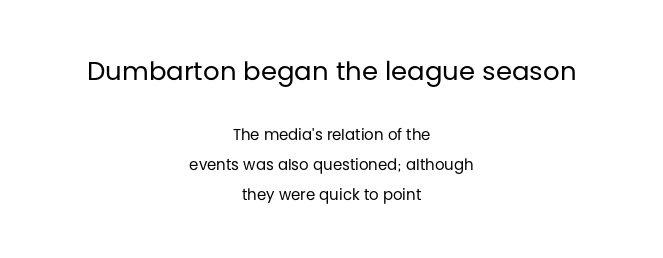
Q: Is the text bold? A: No.
Q: Is the text italic (slanted)? A: No, it is upright.
Q: Is the text underlined? A: No.
Q: How is the paragraph aligned? A: Centered.
Q: Is the spacing between letters normal or unusually wide? A: Normal.
Q: Is the spacing between lines tight, normal or loose? A: Loose.
Q: Which block of text is set in a larger size, the first (top) or the second (bottom)? A: The first (top) one.
